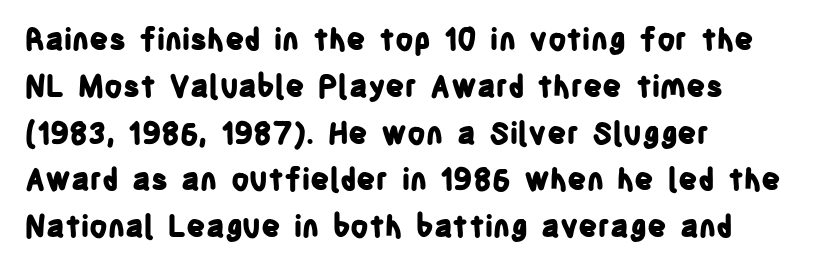
{"serif": "no", "italic": "no", "bold": "yes", "weight": "bold", "width": "condensed", "stroke_contrast": "low", "x_height": "large", "monospaced": "no", "underline": "no", "align": "left", "line_spacing": "normal", "line_spacing_ratio": 1.56, "letter_spacing": "normal", "letter_spacing_em": 0.0, "glyph_px": 30}
